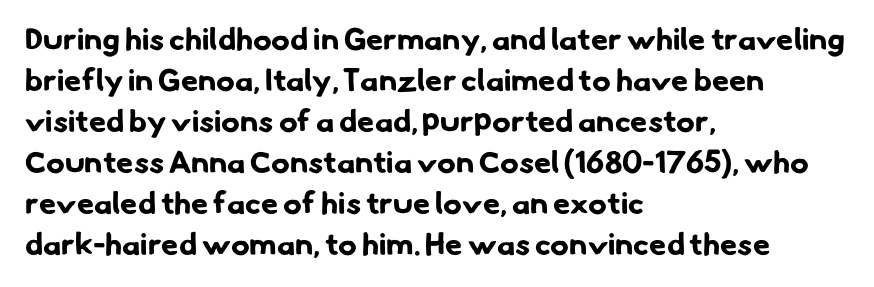
{"serif": "no", "bold": "yes", "weight": "bold", "width": "normal", "stroke_contrast": "low", "x_height": "small", "monospaced": "no", "underline": "no", "align": "left", "line_spacing": "normal", "line_spacing_ratio": 1.32, "letter_spacing": "normal", "letter_spacing_em": 0.0, "glyph_px": 31}
